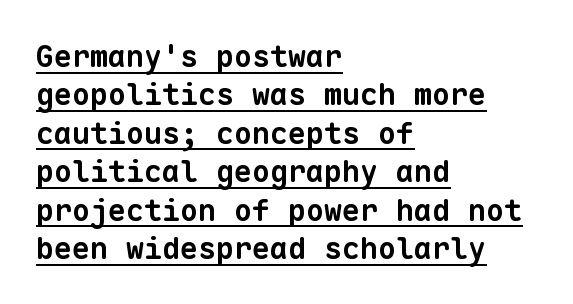
Q: Is the text bold? A: Yes.
Q: Is the typeface a serif or a sans-serif typeface? A: Sans-serif.
Q: Is the text underlined? A: Yes.
Q: How is the paragraph aligned? A: Left-aligned.
Q: Is the spacing between letters normal or unusually wide? A: Normal.
Q: Is the spacing between lines tight, normal or loose? A: Normal.
Q: Width (condensed, normal, or wide)? A: Normal.
Q: Stroke contrast? A: Low.
Q: x-height? A: Medium.
Q: Monospaced? A: Yes.
